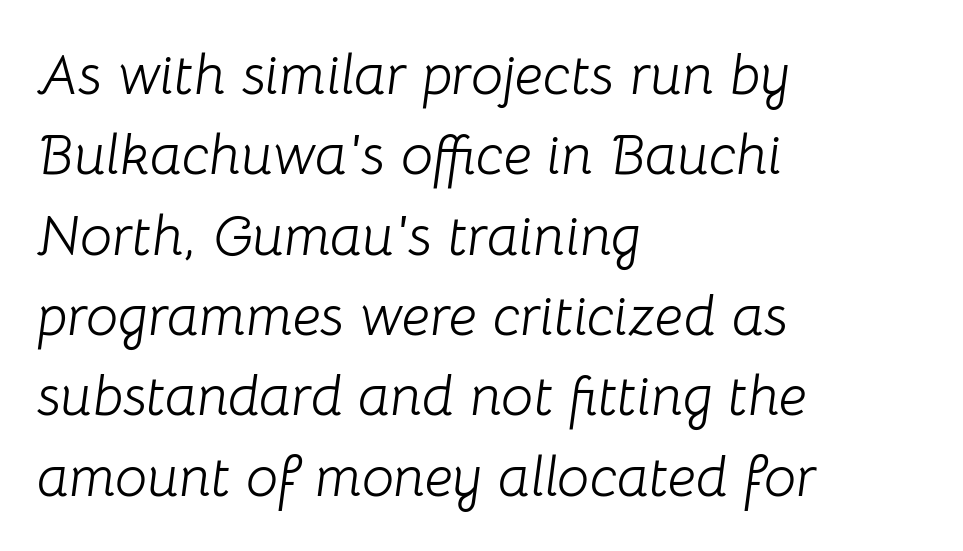
{"italic": "yes", "lean": "right", "slant_degrees": 8, "bold": "no", "weight": "light", "width": "normal", "stroke_contrast": "low", "x_height": "medium", "monospaced": "no", "underline": "no", "align": "left", "line_spacing": "normal", "line_spacing_ratio": 1.41, "letter_spacing": "normal", "letter_spacing_em": 0.0, "glyph_px": 57}
